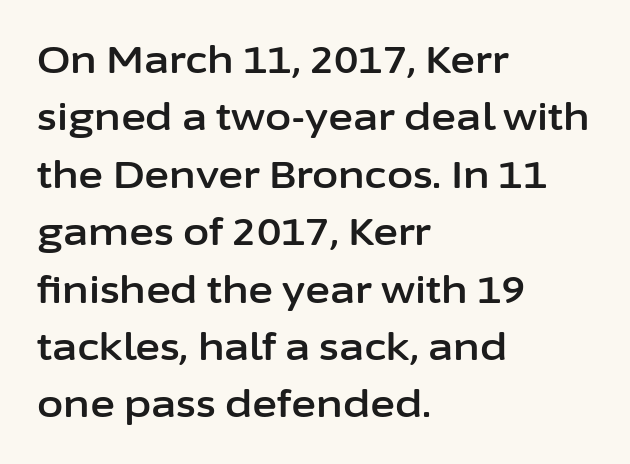
Q: Is the text italic (slanted)? A: No, it is upright.
Q: Is the typeface a serif or a sans-serif typeface? A: Sans-serif.
Q: Is the text underlined? A: No.
Q: How is the paragraph aligned? A: Left-aligned.
Q: Is the spacing between letters normal or unusually wide? A: Normal.
Q: Is the spacing between lines tight, normal or loose? A: Normal.
Q: Width (condensed, normal, or wide)? A: Normal.
Q: Stroke contrast? A: Low.
Q: x-height? A: Medium.
Q: Monospaced? A: No.
